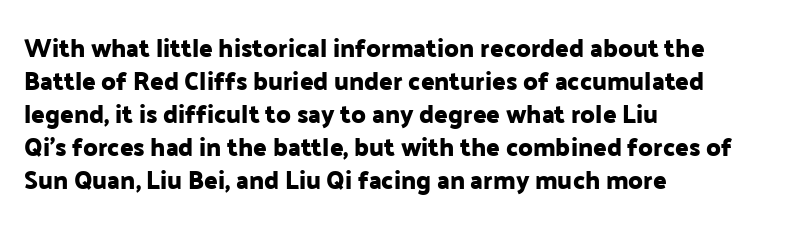
Every row of glyphs begins at an identical x-position on the left. Words appear dense and cohesive because spacing is normal. Unlike italic type, these characters show no tilt at all. Vertical spacing — default. Check under the words: just untouched page.
